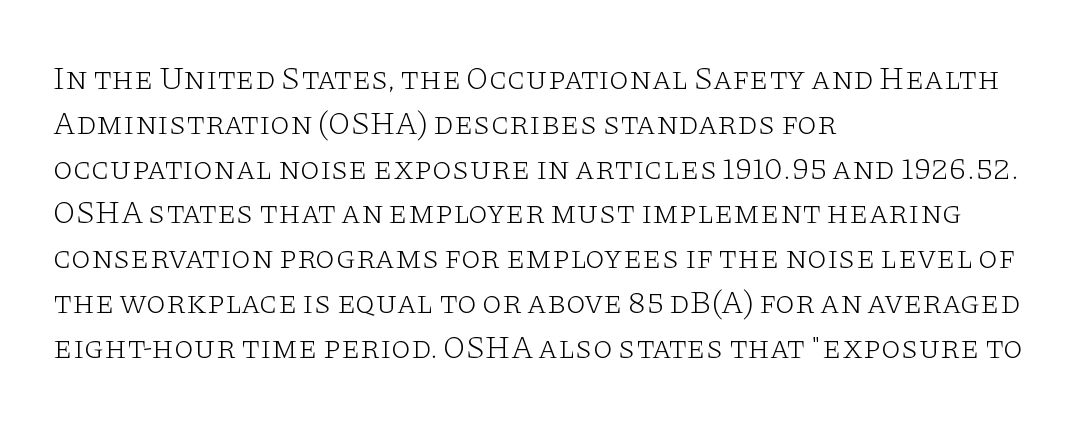
{"serif": "yes", "italic": "no", "bold": "no", "weight": "light", "width": "wide", "stroke_contrast": "low", "x_height": "large", "monospaced": "no", "underline": "no", "align": "left", "line_spacing": "normal", "line_spacing_ratio": 1.4, "letter_spacing": "normal", "letter_spacing_em": 0.0, "glyph_px": 32}
